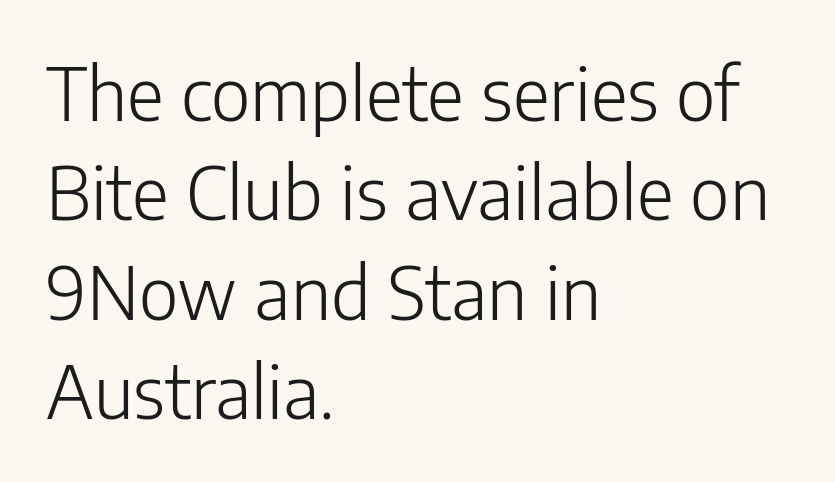
{"serif": "no", "italic": "no", "bold": "no", "weight": "light", "width": "normal", "stroke_contrast": "low", "x_height": "medium", "monospaced": "no", "underline": "no", "align": "left", "line_spacing": "normal", "line_spacing_ratio": 1.38, "letter_spacing": "normal", "letter_spacing_em": 0.0, "glyph_px": 72}
